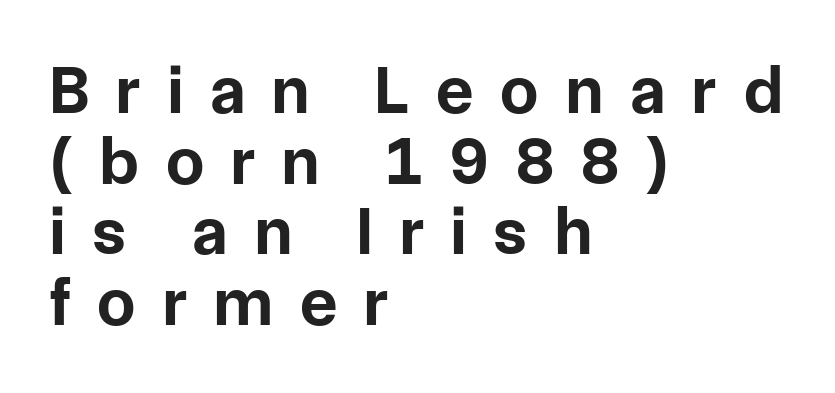
Spacing verdict: proportional, widths tailored to each character. Unlike a traditional serif, this face leaves its strokes unadorned. Tightly led — the rows are bunched. Tall strokes in this sample are plumb rather than angled. Inter-character spacing is expanded well beyond the font's built-in metrics. Horizontal alignment here is leftward, the default for most running prose.
